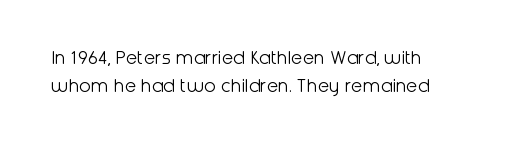
The image shows 21 px text type, upright; set left-aligned, normal line spacing (1.31x), normal letter spacing, not underlined.
